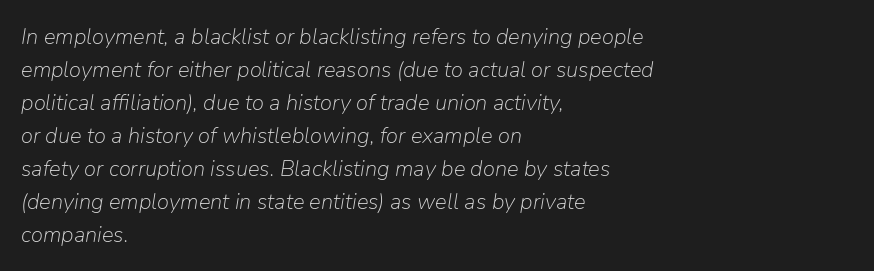
Q: Is the text bold? A: No.
Q: Is the text italic (slanted)? A: Yes, it leans right by about 9 degrees.
Q: Is the text underlined? A: No.
Q: How is the paragraph aligned? A: Left-aligned.
Q: Is the spacing between letters normal or unusually wide? A: Normal.
Q: Is the spacing between lines tight, normal or loose? A: Normal.
